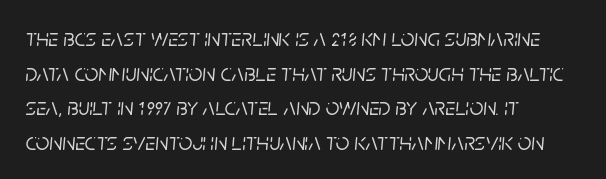
Q: Is the text italic (slanted)? A: Yes, it leans right by about 5 degrees.
Q: Is the text underlined? A: No.
Q: How is the paragraph aligned? A: Left-aligned.
Q: Is the spacing between letters normal or unusually wide? A: Normal.
Q: Is the spacing between lines tight, normal or loose? A: Normal.
